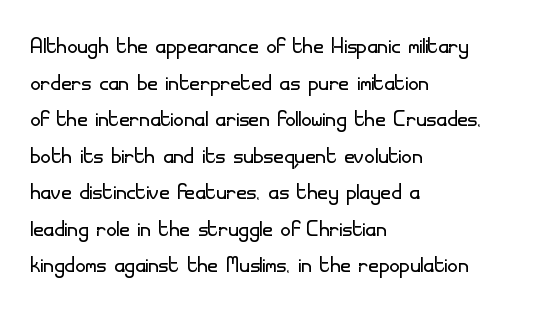
Q: Is the text bold? A: No.
Q: Is the text italic (slanted)? A: No, it is upright.
Q: Is the typeface a serif or a sans-serif typeface? A: Sans-serif.
Q: Is the text underlined? A: No.
Q: How is the paragraph aligned? A: Left-aligned.
Q: Is the spacing between letters normal or unusually wide? A: Normal.
Q: Is the spacing between lines tight, normal or loose? A: Normal.
Q: Width (condensed, normal, or wide)? A: Normal.
Q: Stroke contrast? A: Low.
Q: x-height? A: Small.
Q: Monospaced? A: No.
